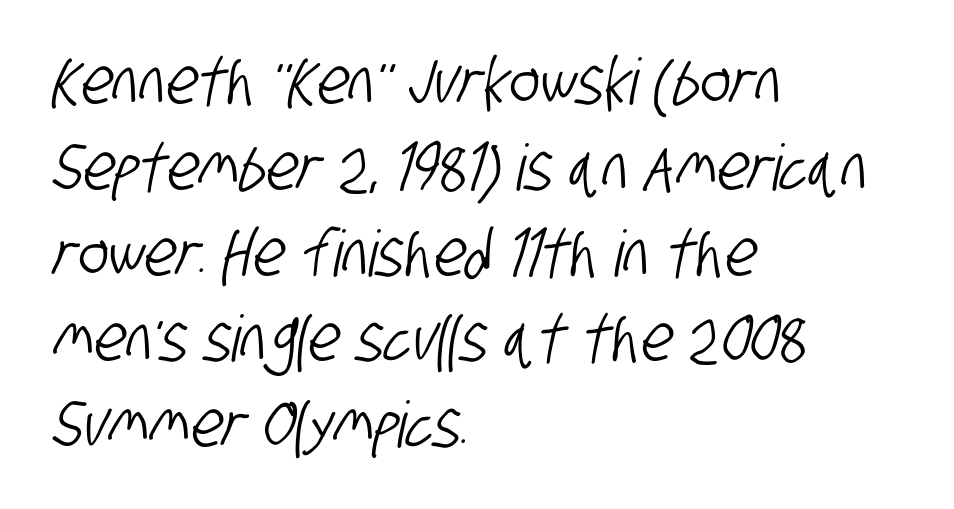
{"serif": "no", "width": "condensed", "stroke_contrast": "low", "x_height": "large", "monospaced": "no", "underline": "no", "align": "left", "line_spacing": "normal", "line_spacing_ratio": 1.34, "letter_spacing": "normal", "letter_spacing_em": 0.0, "glyph_px": 64}
